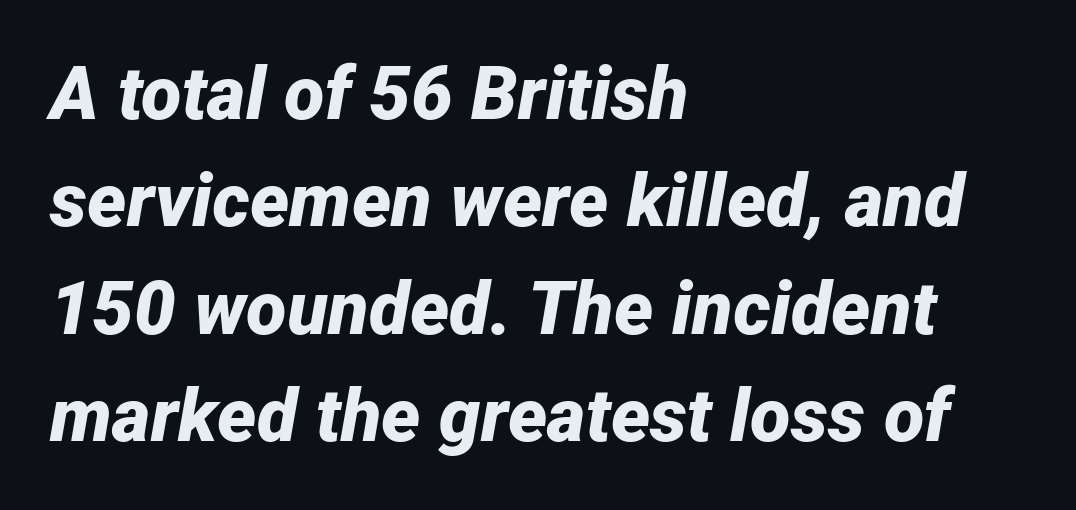
Q: Is the text bold? A: Yes.
Q: Is the text italic (slanted)? A: Yes, it leans right by about 12 degrees.
Q: Is the text underlined? A: No.
Q: How is the paragraph aligned? A: Left-aligned.
Q: Is the spacing between letters normal or unusually wide? A: Normal.
Q: Is the spacing between lines tight, normal or loose? A: Normal.
Q: Width (condensed, normal, or wide)? A: Normal.
Q: Stroke contrast? A: Low.
Q: x-height? A: Medium.
Q: Monospaced? A: No.
